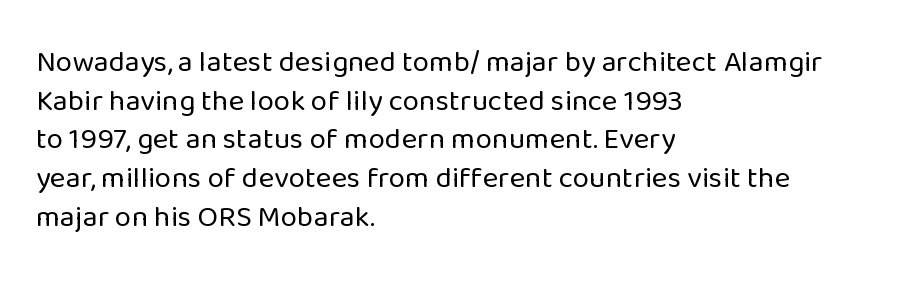
Q: Is the text bold? A: No.
Q: Is the text italic (slanted)? A: No, it is upright.
Q: Is the typeface a serif or a sans-serif typeface? A: Sans-serif.
Q: Is the text underlined? A: No.
Q: How is the paragraph aligned? A: Left-aligned.
Q: Is the spacing between letters normal or unusually wide? A: Normal.
Q: Is the spacing between lines tight, normal or loose? A: Normal.
Q: Width (condensed, normal, or wide)? A: Normal.
Q: Stroke contrast? A: Low.
Q: x-height? A: Medium.
Q: Monospaced? A: No.
